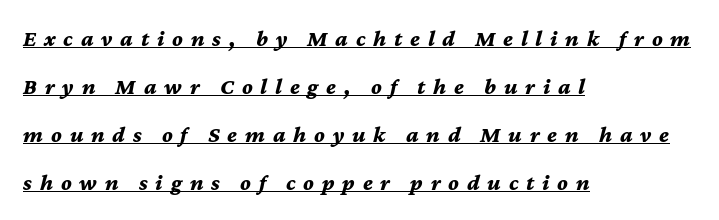
Q: Is the text bold? A: Yes.
Q: Is the text italic (slanted)? A: Yes, it leans right by about 12 degrees.
Q: Is the text underlined? A: Yes.
Q: How is the paragraph aligned? A: Left-aligned.
Q: Is the spacing between letters normal or unusually wide? A: Unusually wide.
Q: Is the spacing between lines tight, normal or loose? A: Loose.
